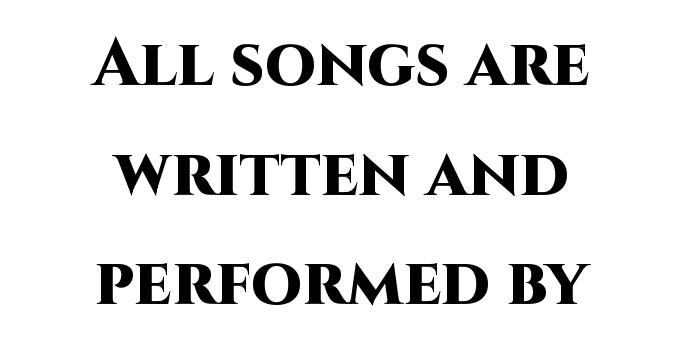
The image shows 66 px heavy sans-serif type, upright; set centered, normal line spacing (1.66x), normal letter spacing, not underlined; high stroke contrast and a large x-height.
